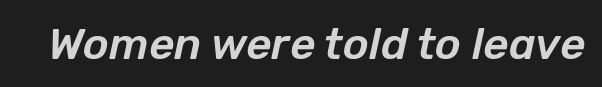
Caption: standard tracking, unaltered. This sample has the flowing, uneven cadence of proportional lettering. Lines of text with bare space underneath. The whole block is typeset with a tilt.
